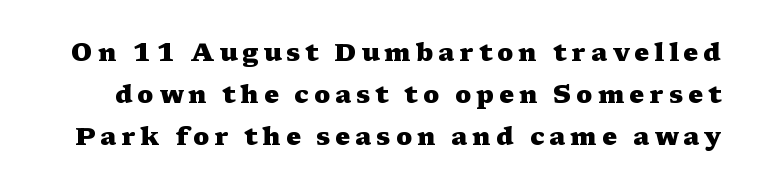
Q: Is the text bold? A: Yes.
Q: Is the text italic (slanted)? A: No, it is upright.
Q: Is the text underlined? A: No.
Q: Is the spacing between letters normal or unusually wide? A: Unusually wide.
Q: Is the spacing between lines tight, normal or loose? A: Normal.
